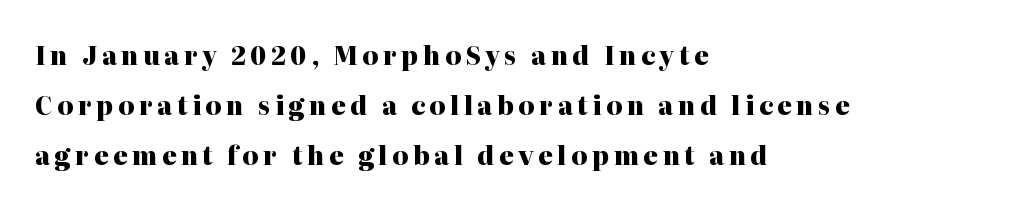
The image shows 25 px bold type, upright; set left-aligned, loose line spacing (2.01x), not underlined.
